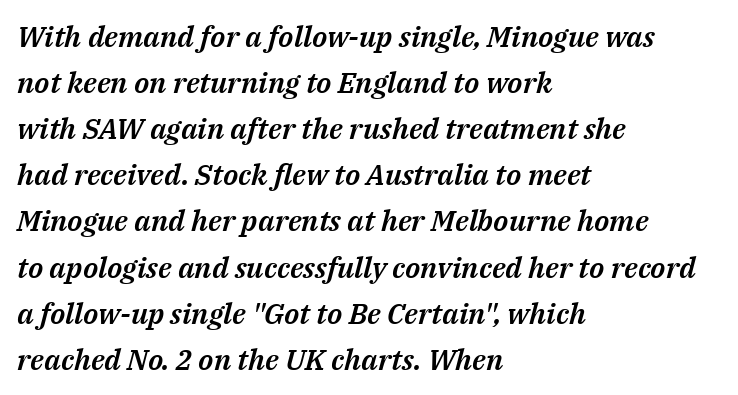
Is the letter spacing exaggerated? No — it looks like the ordinary default. The space beneath each line is pristine and unruled. Style check: oblique. Spacing verdict: proportional, widths tailored to each character. The designer left line spacing at the default.
